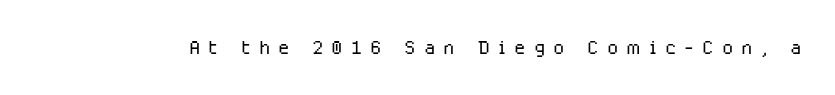
Q: Is the text bold? A: No.
Q: Is the text italic (slanted)? A: No, it is upright.
Q: Is the text underlined? A: No.
Q: Is the spacing between letters normal or unusually wide? A: Unusually wide.
